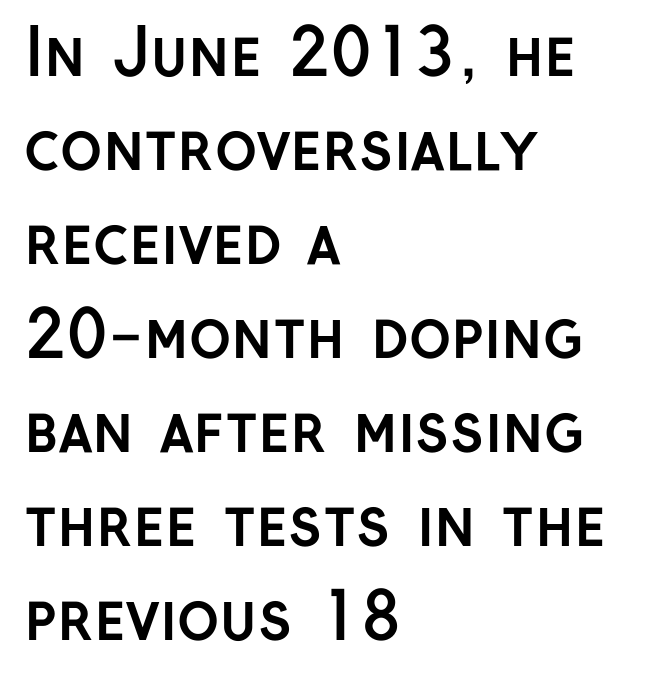
Line starts are locked; line ends wander. The block of text has a typical density, with ordinary space between rows. A typesetter would mark this as roman, not italic. Plain, unruled lines of type. There is no visible air inserted between adjacent glyphs.
